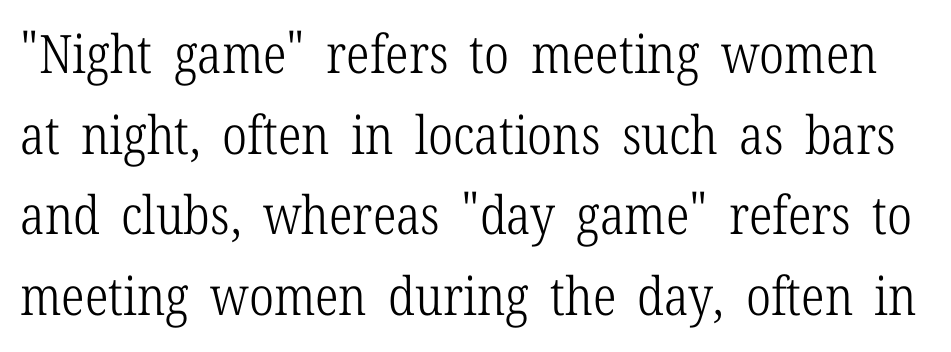
The image shows 53 px light, condensed serif type, upright; set normal line spacing (1.52x), normal letter spacing, not underlined; low stroke contrast and a medium x-height.
